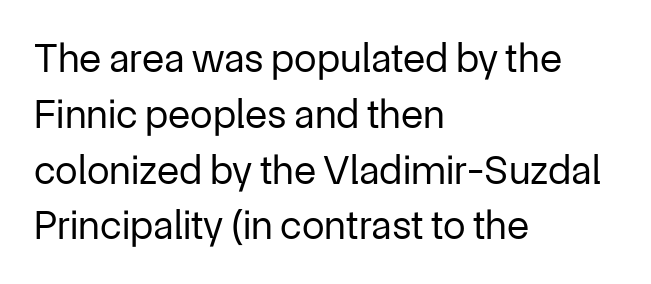
Q: Is the text bold? A: No.
Q: Is the text italic (slanted)? A: No, it is upright.
Q: Is the typeface a serif or a sans-serif typeface? A: Sans-serif.
Q: Is the text underlined? A: No.
Q: How is the paragraph aligned? A: Left-aligned.
Q: Is the spacing between letters normal or unusually wide? A: Normal.
Q: Is the spacing between lines tight, normal or loose? A: Normal.
Q: Width (condensed, normal, or wide)? A: Normal.
Q: Stroke contrast? A: Low.
Q: x-height? A: Medium.
Q: Monospaced? A: No.
